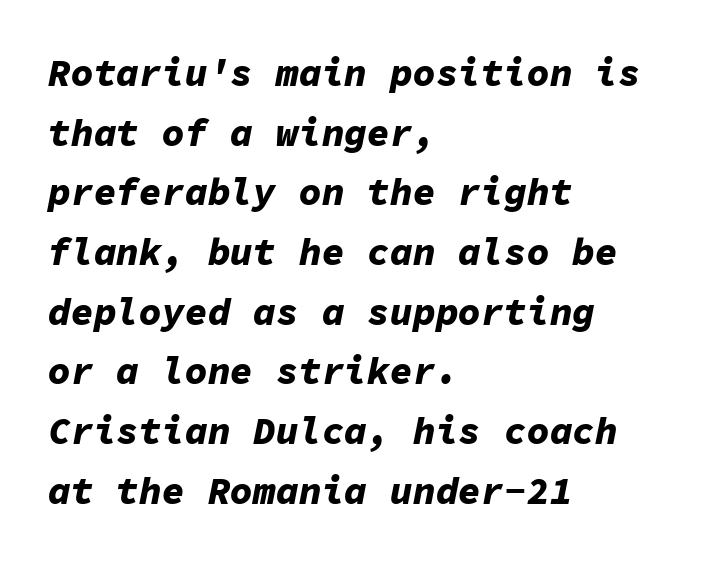
Notice how thick the strokes are: this is what a full bold looks like. Glyph-to-glyph distance matches everyday printed text. Fixed-width glyphs throughout — classic coding-font behaviour. A clean baseline with only descenders dipping below it.
